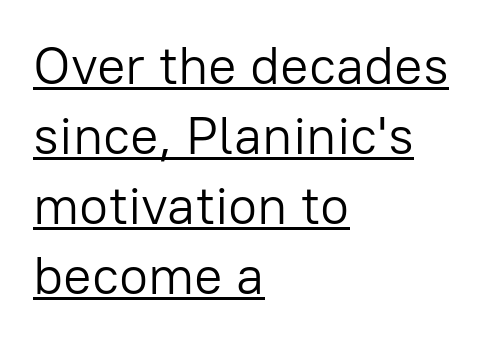
The image shows 53 px light sans-serif type, upright; set left-aligned, normal line spacing (1.32x), normal letter spacing, underlined; low stroke contrast and a medium x-height.
